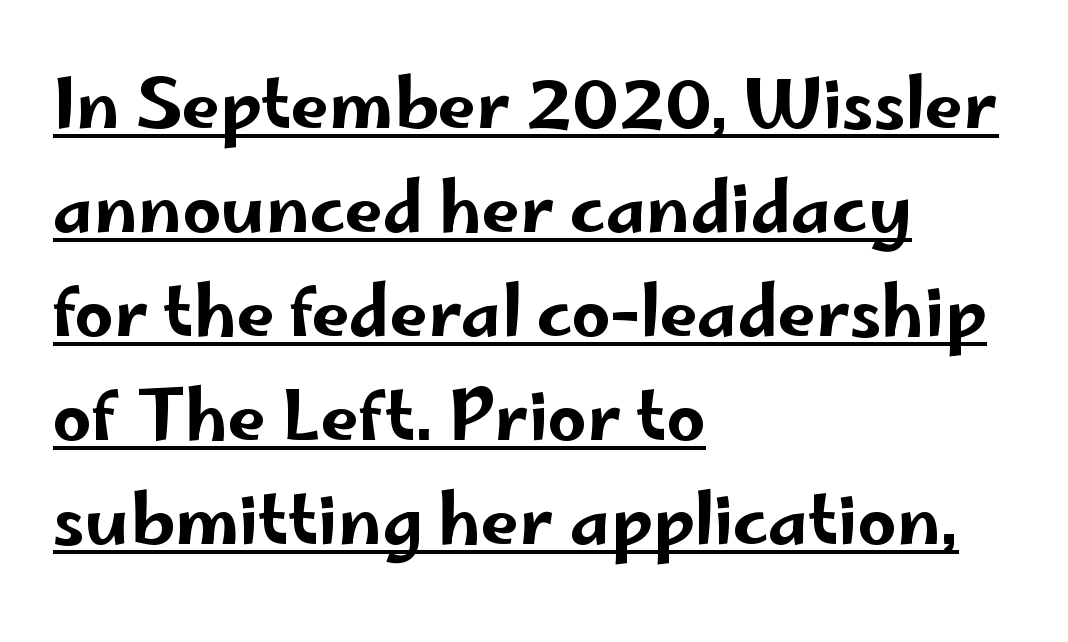
The image shows 68 px wide sans-serif type, upright; set left-aligned, normal line spacing (1.53x), normal letter spacing, underlined; low stroke contrast and a small x-height.
